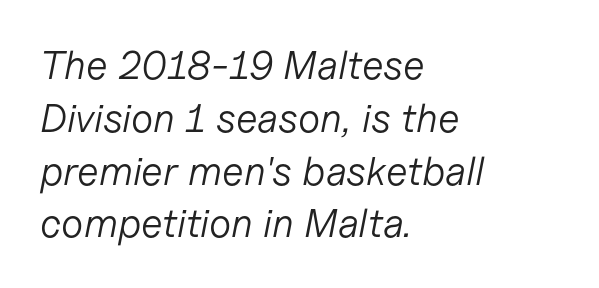
The image shows 40 px light type, italic (leaning right); set left-aligned, normal line spacing (1.32x), normal letter spacing, not underlined; low stroke contrast and a medium x-height.
